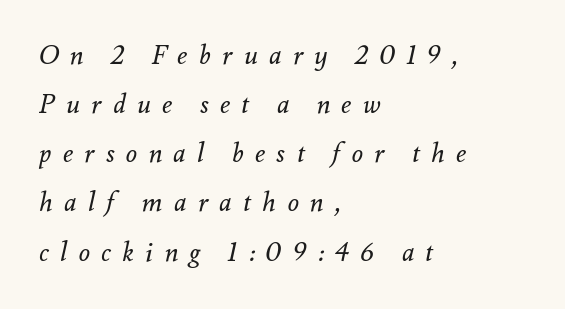
The image shows 26 px text type, italic (leaning right); set left-aligned, line spacing 1.89x, unusually wide letter spacing (+0.44 em), not underlined.
